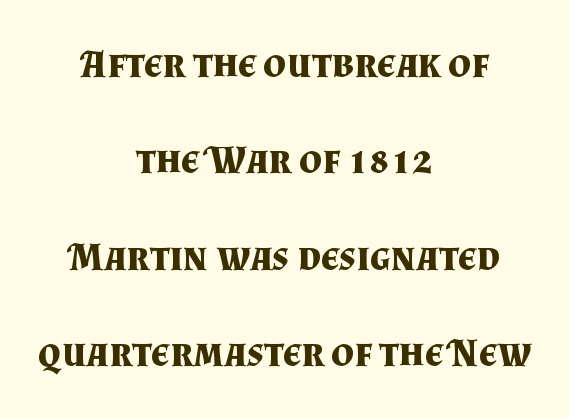
The image shows 40 px bold serif type, upright; set centered, loose line spacing (2.41x), normal letter spacing, not underlined; medium stroke contrast and a small x-height.
